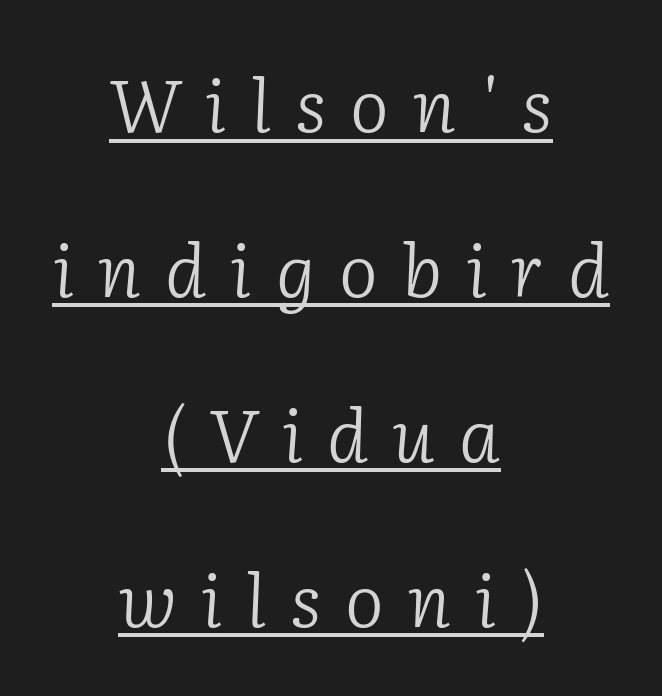
Q: Is the text bold? A: No.
Q: Is the text italic (slanted)? A: Yes, it leans right by about 2 degrees.
Q: Is the typeface a serif or a sans-serif typeface? A: Serif.
Q: Is the text underlined? A: Yes.
Q: How is the paragraph aligned? A: Centered.
Q: Is the spacing between letters normal or unusually wide? A: Unusually wide.
Q: Is the spacing between lines tight, normal or loose? A: Loose.
Q: Width (condensed, normal, or wide)? A: Normal.
Q: Stroke contrast? A: Low.
Q: x-height? A: Medium.
Q: Monospaced? A: No.
